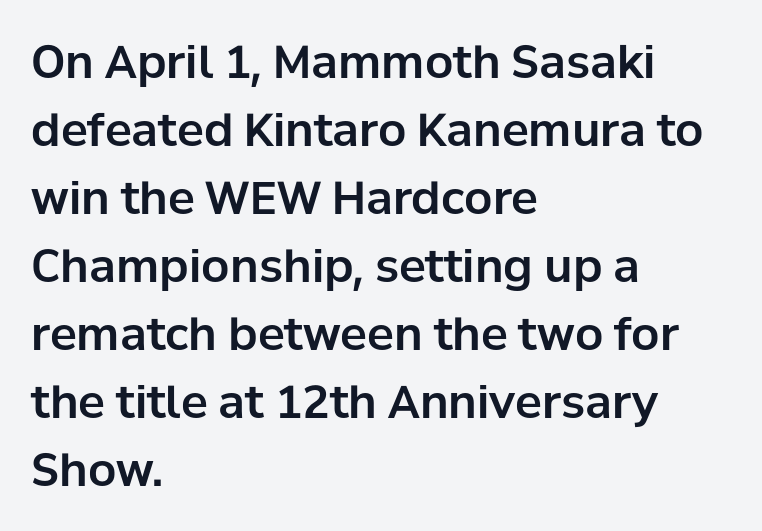
Q: Is the text italic (slanted)? A: No, it is upright.
Q: Is the typeface a serif or a sans-serif typeface? A: Sans-serif.
Q: Is the text underlined? A: No.
Q: How is the paragraph aligned? A: Left-aligned.
Q: Is the spacing between letters normal or unusually wide? A: Normal.
Q: Is the spacing between lines tight, normal or loose? A: Normal.
Q: Width (condensed, normal, or wide)? A: Normal.
Q: Stroke contrast? A: Low.
Q: x-height? A: Medium.
Q: Monospaced? A: No.
